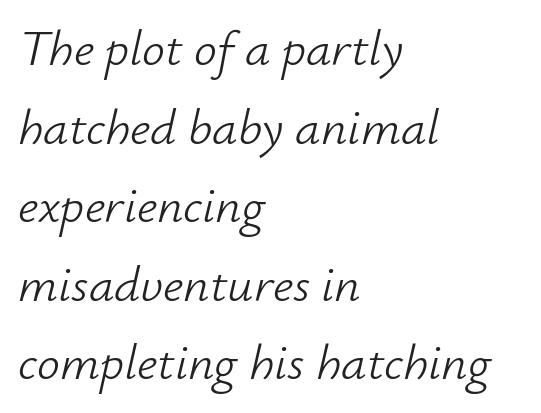
{"italic": "yes", "lean": "right", "slant_degrees": 12, "bold": "no", "weight": "light", "width": "normal", "stroke_contrast": "low", "x_height": "small", "monospaced": "no", "underline": "no", "align": "left", "line_spacing": "normal", "line_spacing_ratio": 1.54, "letter_spacing": "normal", "letter_spacing_em": 0.0, "glyph_px": 51}
